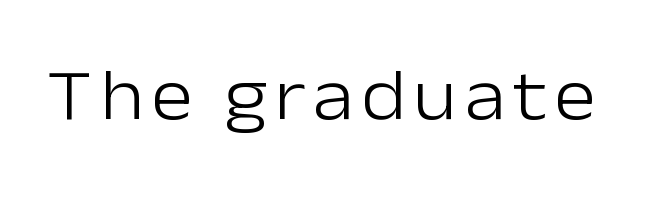
The image shows 72 px light sans-serif type, upright; set not underlined; low stroke contrast and a medium x-height.
